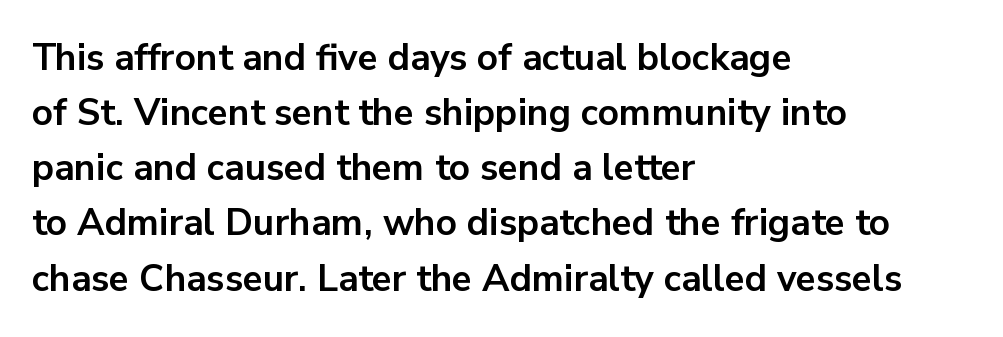
Is this a fixed-width face? No — the glyphs have proportional, varying widths. Plenty of ink on the page — the face is bold. The rendering keeps characters at their native spacing. The passage is arranged the way most books set body copy — flush left. The specimen omits any rule beneath the text block's lines. Notice how the stems are strictly vertical — no italics here.
